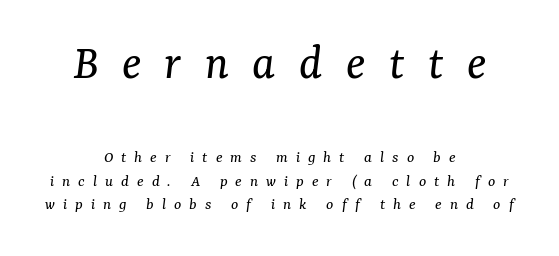
Q: Is the text bold? A: No.
Q: Is the text italic (slanted)? A: Yes, it leans right by about 7 degrees.
Q: Is the typeface a serif or a sans-serif typeface? A: Serif.
Q: Is the text underlined? A: No.
Q: How is the paragraph aligned? A: Centered.
Q: Is the spacing between letters normal or unusually wide? A: Unusually wide.
Q: Is the spacing between lines tight, normal or loose? A: Normal.
Q: Which block of text is set in a larger size, the first (top) or the second (bottom)? A: The first (top) one.
Q: Width (condensed, normal, or wide)? A: Normal.
Q: Stroke contrast? A: Medium.
Q: x-height? A: Medium.
Q: Monospaced? A: No.
